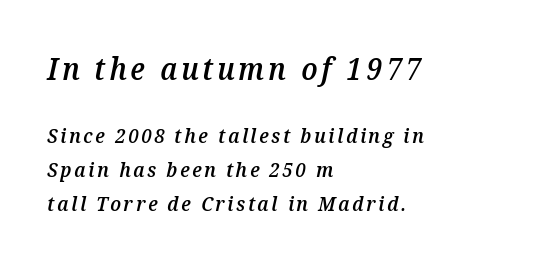
The image shows 30 px semibold type, italic (leaning right); set left-aligned, normal line spacing (1.68x), not underlined; the first (top) block is 1.5x larger; medium stroke contrast and a medium x-height.
